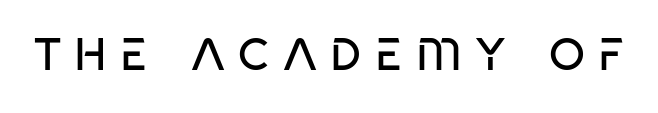
{"serif": "no", "bold": "no", "weight": "regular", "width": "condensed", "stroke_contrast": "low", "x_height": "large", "monospaced": "no", "underline": "no", "letter_spacing": "wide", "letter_spacing_em": 0.29, "glyph_px": 46}
